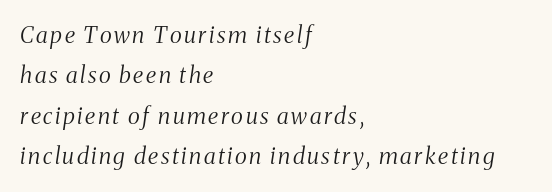
Words float on clear page, feet unadorned. Weight: in the light-to-regular range. Designer's note — italics engaged. Reading down the block, your eye returns to a fixed left position each line.
